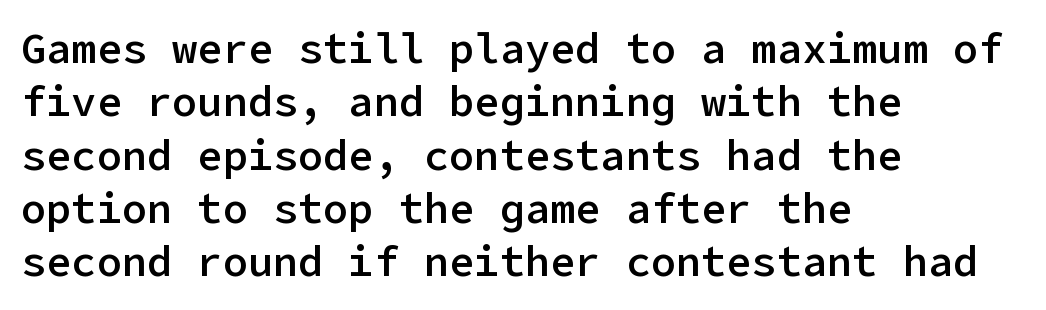
The lines are quadded left. Rendered with straight, roman letterforms. The typesetting leans somewhat heavy: a semibold. The vertical gap from one line to the next is medium. You could call the tracking neutral — neither tight nor loose. No feet cap the strokes, marking this as sans-serif type.
